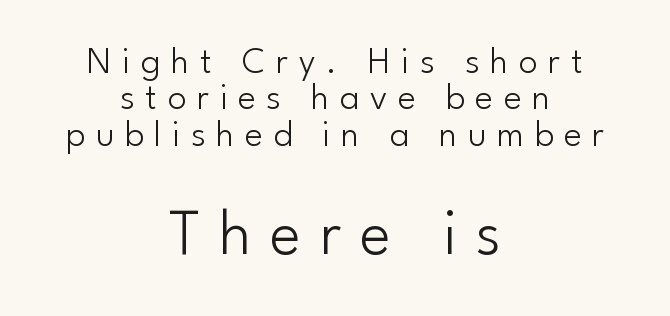
The image shows 65 px light sans-serif type, upright; set centered, tight line spacing (0.98x), unusually wide letter spacing (+0.29 em), not underlined; the second (bottom) block is 1.76x larger; low stroke contrast and a small x-height.
